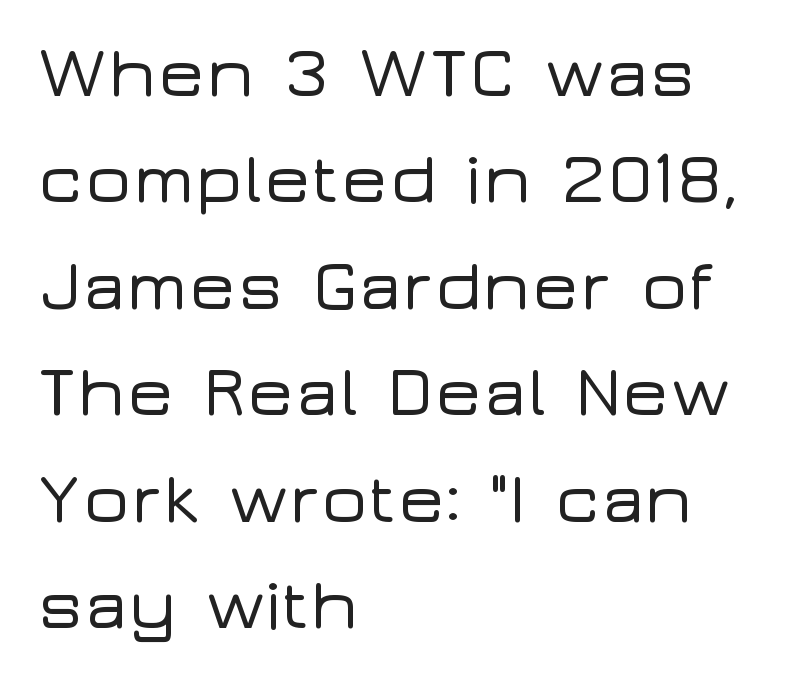
Q: Is the text italic (slanted)? A: No, it is upright.
Q: Is the typeface a serif or a sans-serif typeface? A: Sans-serif.
Q: Is the text underlined? A: No.
Q: How is the paragraph aligned? A: Left-aligned.
Q: Is the spacing between letters normal or unusually wide? A: Normal.
Q: Is the spacing between lines tight, normal or loose? A: Normal.
Q: Width (condensed, normal, or wide)? A: Wide.
Q: Stroke contrast? A: Low.
Q: x-height? A: Medium.
Q: Monospaced? A: No.
